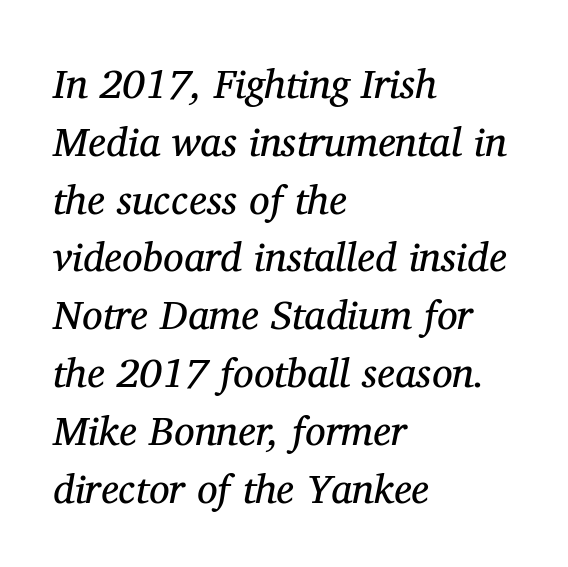
Tracking value appears to be zero — textbook default spacing. Italic? Definitely — the glyphs are oblique. This sample has the flowing, uneven cadence of proportional lettering. Is the stroke heavy? The answer is a plain regular-or-lighter. Check under the words: just untouched page. Each new line begins a customary step beneath the previous one.
